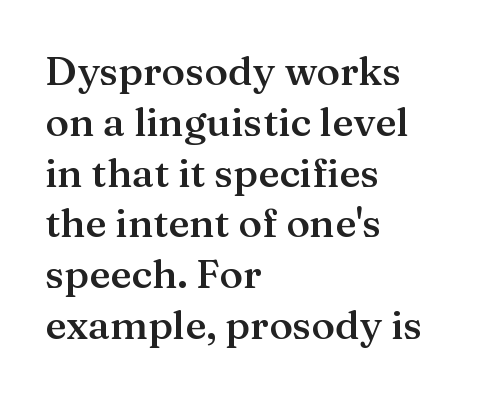
The image shows 40 px semibold serif type, upright; set left-aligned, normal line spacing (1.27x), normal letter spacing, not underlined; medium stroke contrast and a medium x-height.
